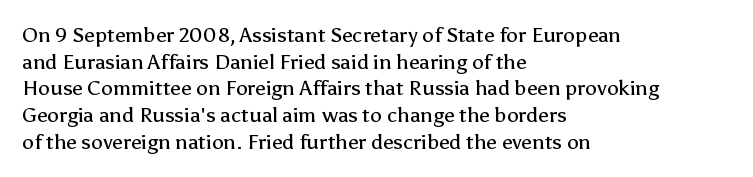
The image shows 21 px text type, upright; set left-aligned, normal line spacing (1.27x), normal letter spacing, not underlined.
